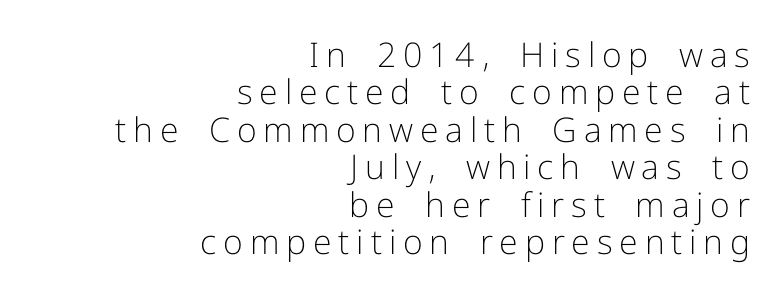
Q: Is the text bold? A: No.
Q: Is the text italic (slanted)? A: No, it is upright.
Q: Is the typeface a serif or a sans-serif typeface? A: Sans-serif.
Q: Is the text underlined? A: No.
Q: How is the paragraph aligned? A: Right-aligned.
Q: Is the spacing between letters normal or unusually wide? A: Unusually wide.
Q: Is the spacing between lines tight, normal or loose? A: Tight.
Q: Width (condensed, normal, or wide)? A: Normal.
Q: Stroke contrast? A: Low.
Q: x-height? A: Medium.
Q: Monospaced? A: No.
